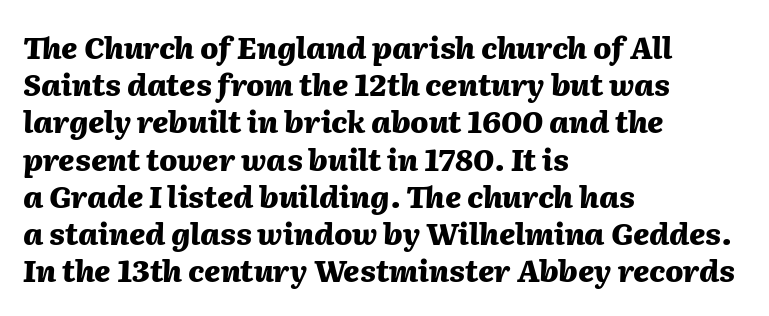
The image shows 30 px heavy type, italic (leaning right); set left-aligned, line spacing 1.24x, normal letter spacing, not underlined; medium stroke contrast and a medium x-height.
